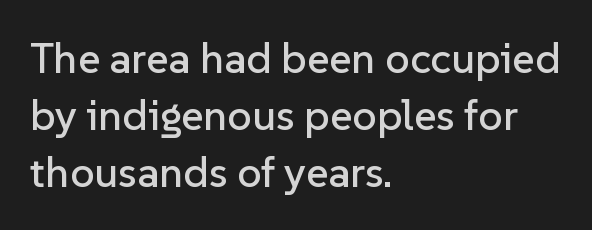
Q: Is the text italic (slanted)? A: No, it is upright.
Q: Is the typeface a serif or a sans-serif typeface? A: Sans-serif.
Q: Is the text underlined? A: No.
Q: How is the paragraph aligned? A: Left-aligned.
Q: Is the spacing between letters normal or unusually wide? A: Normal.
Q: Is the spacing between lines tight, normal or loose? A: Normal.
Q: Width (condensed, normal, or wide)? A: Normal.
Q: Stroke contrast? A: Low.
Q: x-height? A: Medium.
Q: Monospaced? A: No.
